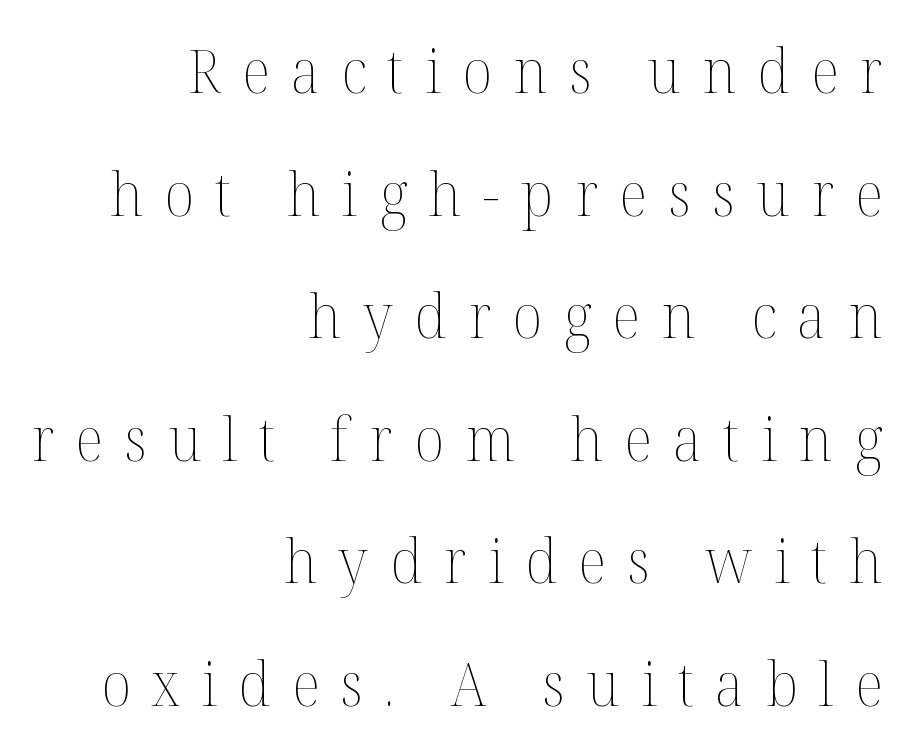
Q: Is the text bold? A: No.
Q: Is the text italic (slanted)? A: No, it is upright.
Q: Is the text underlined? A: No.
Q: How is the paragraph aligned? A: Right-aligned.
Q: Is the spacing between letters normal or unusually wide? A: Unusually wide.
Q: Is the spacing between lines tight, normal or loose? A: Loose.
Q: Width (condensed, normal, or wide)? A: Normal.
Q: Stroke contrast? A: Medium.
Q: x-height? A: Medium.
Q: Monospaced? A: No.
